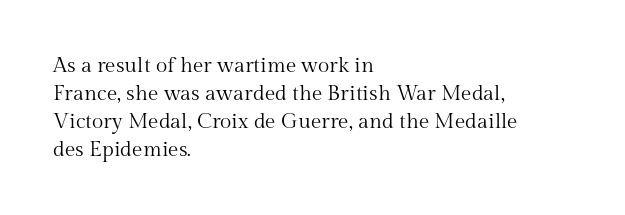
The image shows 21 px text type, upright; set left-aligned, normal line spacing (1.33x), normal letter spacing, not underlined.
